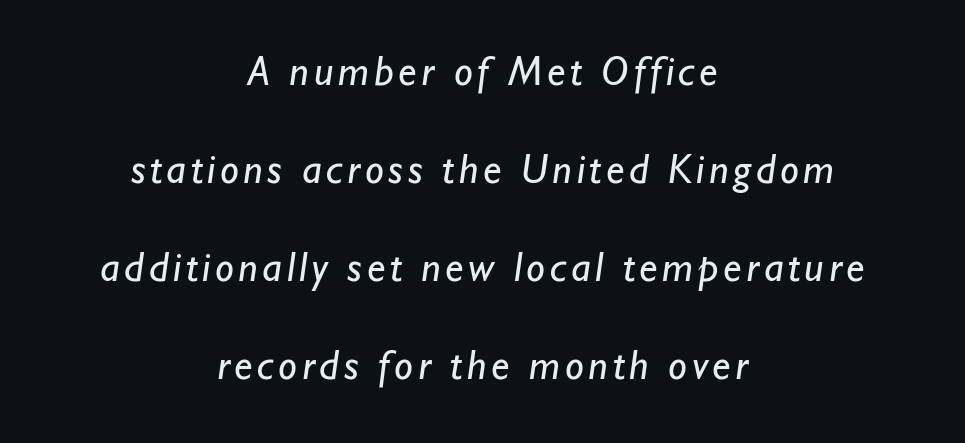
{"serif": "no", "bold": "no", "weight": "regular", "width": "normal", "stroke_contrast": "low", "x_height": "small", "monospaced": "no", "underline": "no", "align": "center", "line_spacing": "loose", "line_spacing_ratio": 2.33, "glyph_px": 42}
